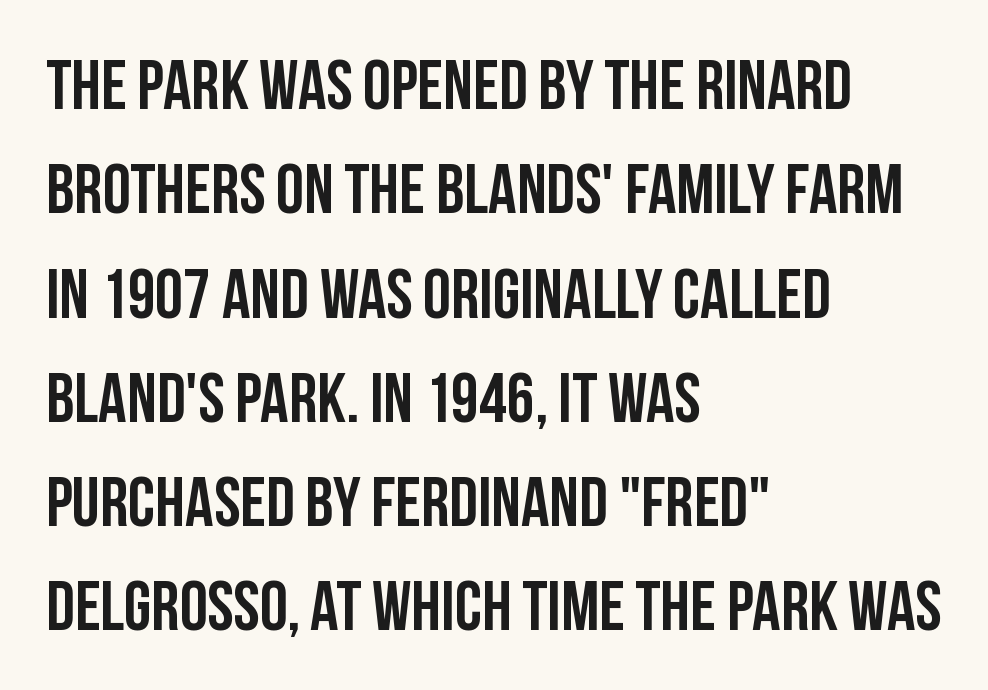
The image shows 70 px condensed sans-serif type, upright; set left-aligned, normal line spacing (1.49x), normal letter spacing, not underlined; low stroke contrast and a large x-height.
